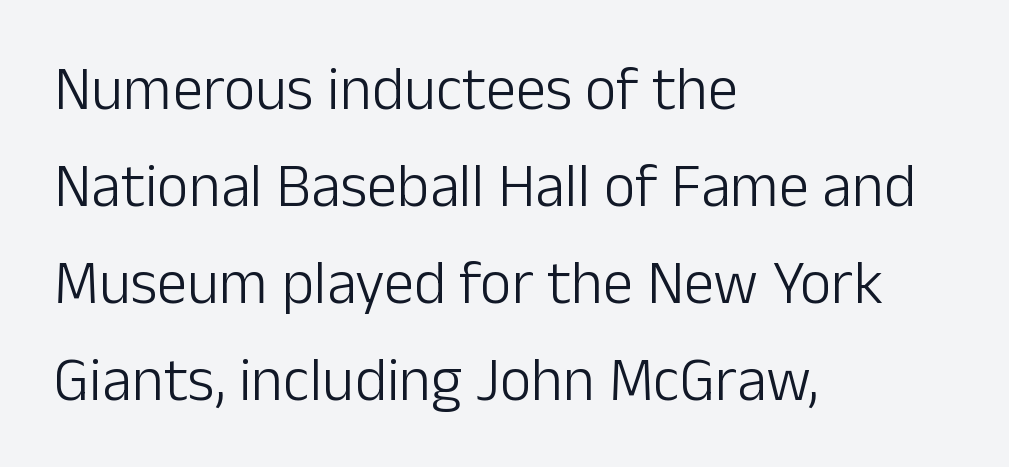
A classic flush-left, rag-right setting is used for this passage. Weight: in the light-to-regular range. The specimen omits any rule beneath the text block's lines. These lines are rendered in a variable-pitch font. The type family on display is of the sans-serif kind.
